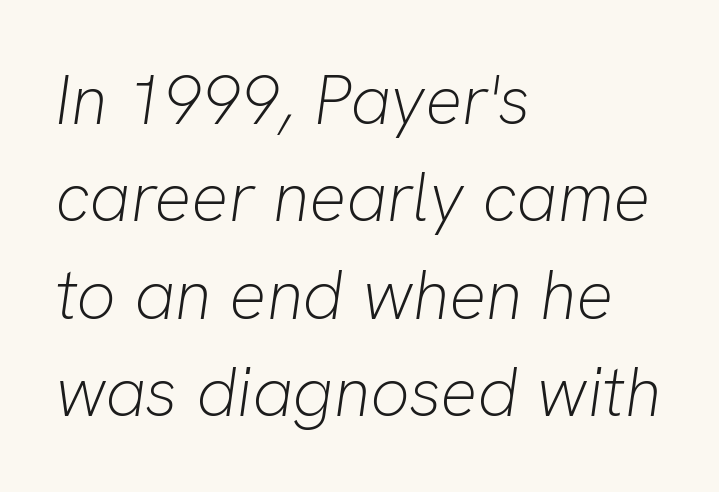
Spacing verdict: proportional, widths tailored to each character. Short and long lines alike share a common starting point at left. Caption: face not bold, strokes unweighted. This rendering features lettering with no underline.
